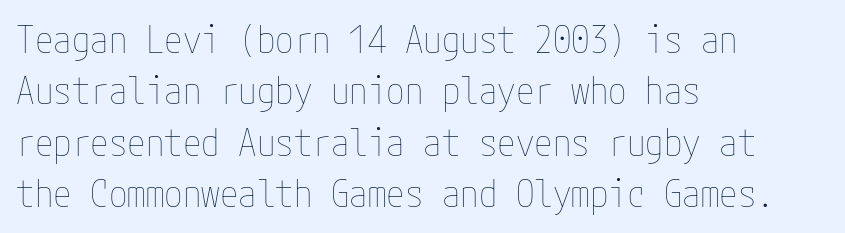
Just letters on the line, the space beneath them empty. Nothing heavy about these letters — not bold at all. Tracking here is standard; glyphs follow each other at the usual distance. What's the leading like? Ordinary, nothing unusual. Is there any slant? The stems are plumb.
